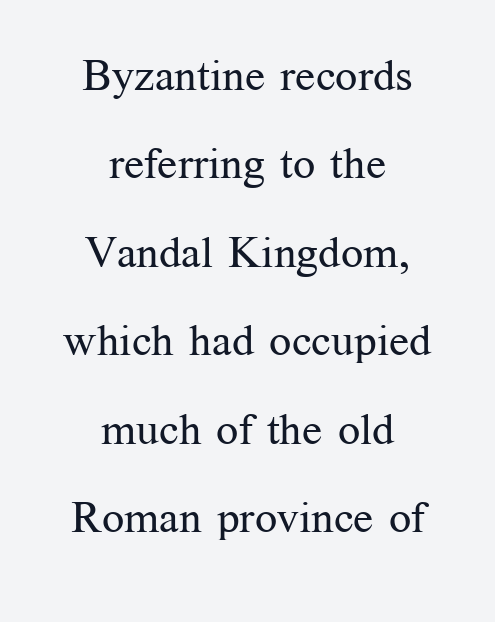
{"serif": "yes", "italic": "no", "bold": "no", "weight": "regular", "width": "normal", "stroke_contrast": "medium", "x_height": "medium", "monospaced": "no", "underline": "no", "align": "center", "line_spacing": "loose", "line_spacing_ratio": 2.01, "letter_spacing": "normal", "letter_spacing_em": 0.0, "glyph_px": 44}
